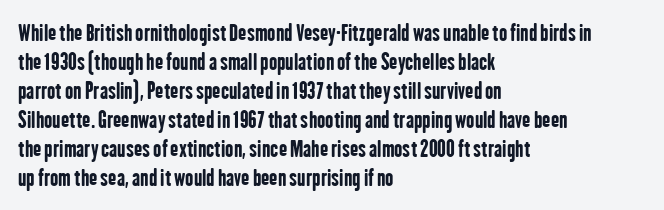
Q: Is the text bold? A: Yes.
Q: Is the text italic (slanted)? A: No, it is upright.
Q: Is the text underlined? A: No.
Q: How is the paragraph aligned? A: Left-aligned.
Q: Is the spacing between letters normal or unusually wide? A: Normal.
Q: Is the spacing between lines tight, normal or loose? A: Normal.
